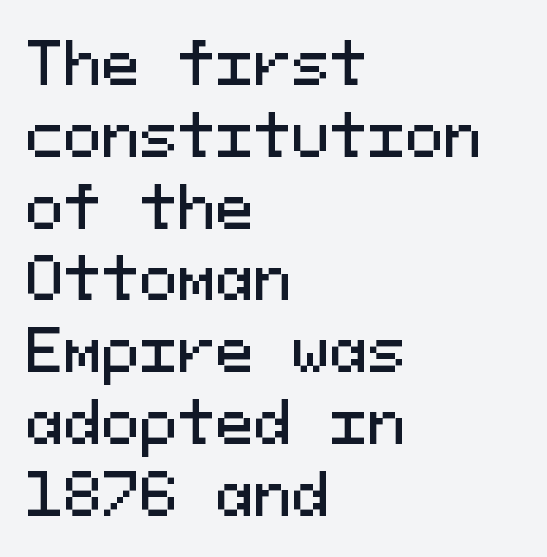
The leading is moderate, giving the passage an even texture. A typesetter would call this monospace, since all characters share one set width. Tall strokes in this sample are plumb rather than angled. Does the type have serifs? No, each stem ends abruptly. This rendering features lettering with no underline. No extra tracking has been applied to these lines.
